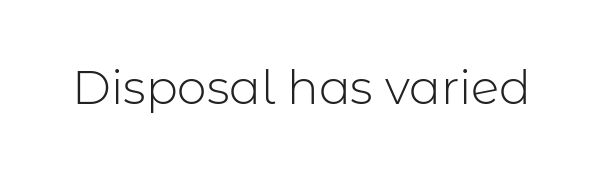
{"serif": "no", "italic": "no", "bold": "no", "weight": "light", "width": "normal", "stroke_contrast": "low", "x_height": "medium", "monospaced": "no", "underline": "no", "letter_spacing": "normal", "letter_spacing_em": 0.0, "glyph_px": 47}
